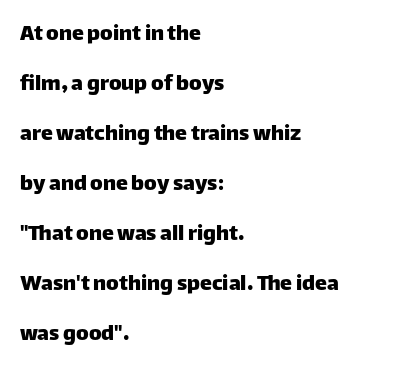
Q: Is the text italic (slanted)? A: No, it is upright.
Q: Is the text underlined? A: No.
Q: How is the paragraph aligned? A: Left-aligned.
Q: Is the spacing between letters normal or unusually wide? A: Normal.
Q: Is the spacing between lines tight, normal or loose? A: Loose.
